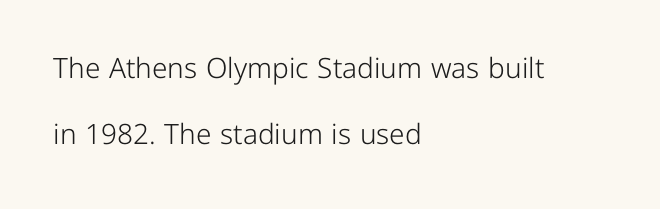
The image shows 28 px light sans-serif type, upright; set left-aligned, loose line spacing (2.36x), normal letter spacing, not underlined; low stroke contrast and a medium x-height.
